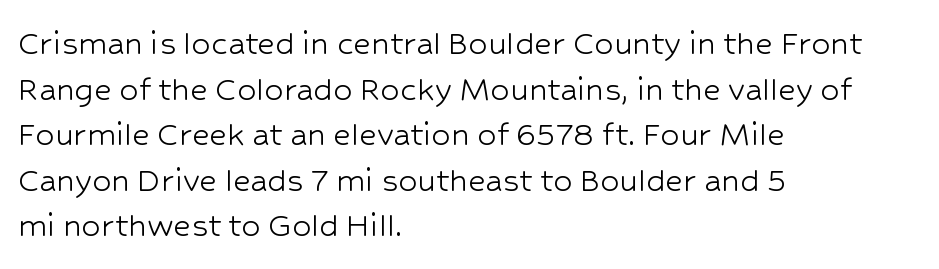
The paragraph has a hard left edge and a soft right edge. Spacing between characters is what you'd get straight out of the box. The string is rendered with underlining switched off. The designer went with a sans here, leaving each stem footless.
